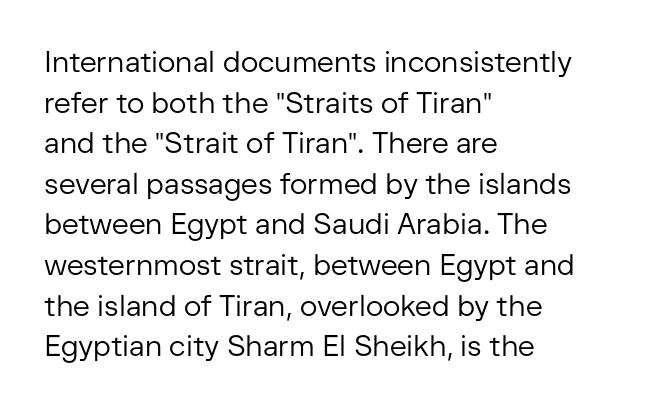
{"serif": "no", "italic": "no", "bold": "no", "weight": "regular", "width": "normal", "stroke_contrast": "low", "x_height": "medium", "monospaced": "no", "underline": "no", "align": "left", "line_spacing": "normal", "line_spacing_ratio": 1.4, "letter_spacing": "normal", "letter_spacing_em": 0.0, "glyph_px": 29}
